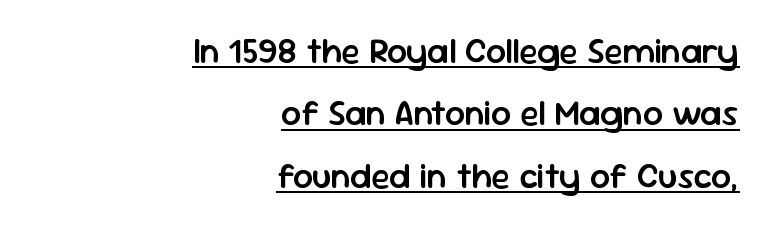
The rendering shows plain stroke endings on the letterforms — a sans-serif design. Tall strokes in this sample are plumb rather than angled. This is the in-between weight designers call semibold or demi. The typesetter has applied underlining to the passage shown. The paragraph has a hard right edge and a soft left edge. Honestly, the letter spacing is just normal — you wouldn't notice it.
